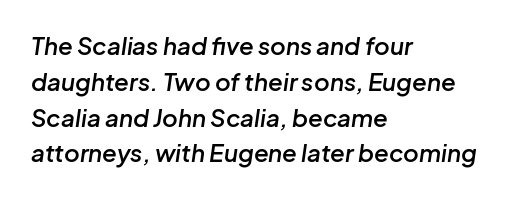
The image shows 24 px text type, italic (leaning right); set left-aligned, normal line spacing (1.49x), normal letter spacing, not underlined.
